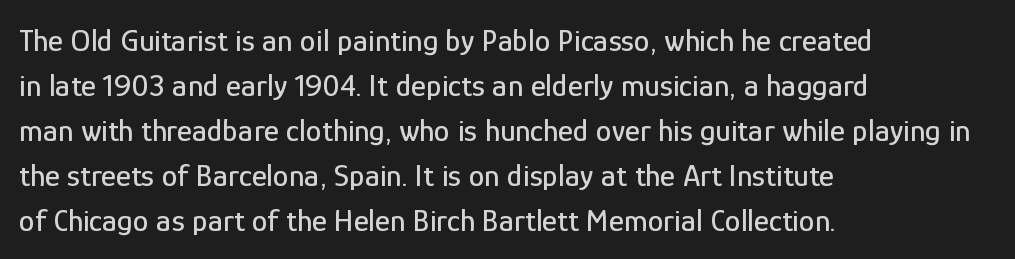
Q: Is the text italic (slanted)? A: No, it is upright.
Q: Is the typeface a serif or a sans-serif typeface? A: Sans-serif.
Q: Is the text underlined? A: No.
Q: How is the paragraph aligned? A: Left-aligned.
Q: Is the spacing between letters normal or unusually wide? A: Normal.
Q: Is the spacing between lines tight, normal or loose? A: Normal.
Q: Width (condensed, normal, or wide)? A: Condensed.
Q: Stroke contrast? A: Low.
Q: x-height? A: Medium.
Q: Monospaced? A: No.
